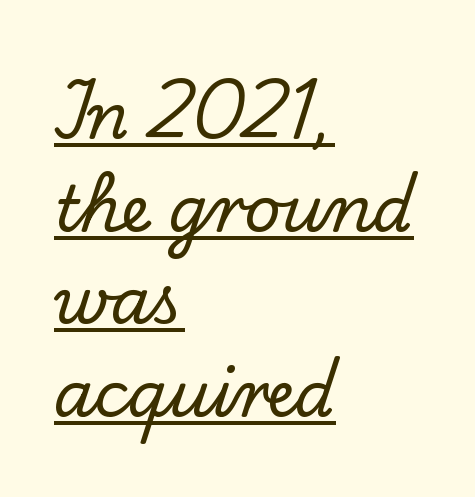
The image shows 63 px serif type; set left-aligned, normal line spacing (1.47x), normal letter spacing, underlined; low stroke contrast and a small x-height.
